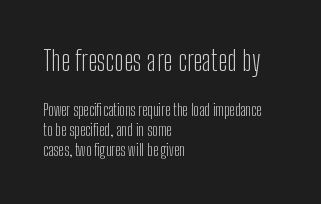
The image shows 28 px light, condensed sans-serif type, upright; set left-aligned, normal line spacing (1.25x), normal letter spacing, not underlined; the first (top) block is 1.75x larger; low stroke contrast and a medium x-height.
